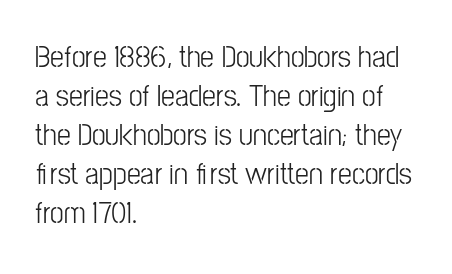
Q: Is the text bold? A: No.
Q: Is the text italic (slanted)? A: No, it is upright.
Q: Is the typeface a serif or a sans-serif typeface? A: Sans-serif.
Q: Is the text underlined? A: No.
Q: How is the paragraph aligned? A: Left-aligned.
Q: Is the spacing between letters normal or unusually wide? A: Normal.
Q: Is the spacing between lines tight, normal or loose? A: Normal.
Q: Width (condensed, normal, or wide)? A: Condensed.
Q: Stroke contrast? A: Low.
Q: x-height? A: Medium.
Q: Monospaced? A: No.
